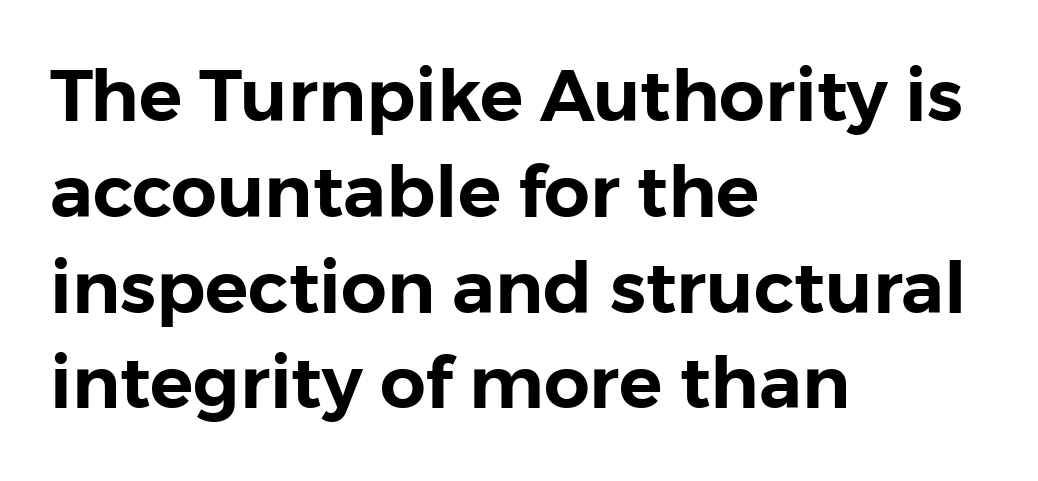
Q: Is the text italic (slanted)? A: No, it is upright.
Q: Is the typeface a serif or a sans-serif typeface? A: Sans-serif.
Q: Is the text underlined? A: No.
Q: How is the paragraph aligned? A: Left-aligned.
Q: Is the spacing between letters normal or unusually wide? A: Normal.
Q: Is the spacing between lines tight, normal or loose? A: Normal.
Q: Width (condensed, normal, or wide)? A: Normal.
Q: Stroke contrast? A: Low.
Q: x-height? A: Medium.
Q: Monospaced? A: No.
